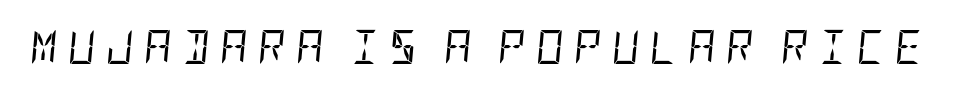
Q: Is the text bold? A: No.
Q: Is the text italic (slanted)? A: Yes, it leans right by about 5 degrees.
Q: Is the text underlined? A: No.
Q: Is the spacing between letters normal or unusually wide? A: Unusually wide.
Q: Width (condensed, normal, or wide)? A: Condensed.
Q: Stroke contrast? A: Low.
Q: x-height? A: Large.
